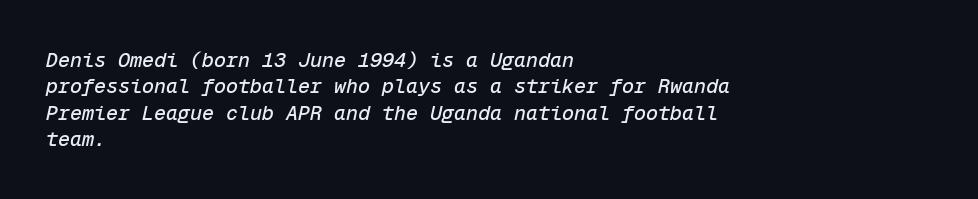
Caption: standard tracking, unaltered. The block of text has a typical density, with ordinary space between rows. A typesetter would mark this as italic. Reading down the block, your eye returns to a fixed left position each line. Descenders hang freely into open space.
